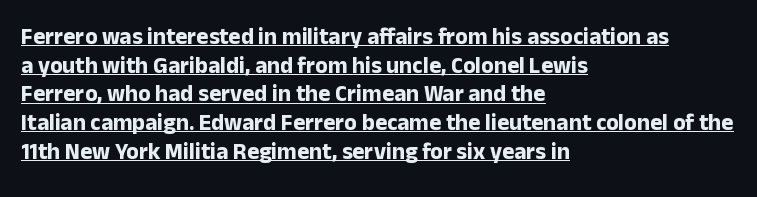
A student would call this left alignment; a typographer would say flush left, rag right. Strokes here are thick enough to call this a true bold. A normal amount of white space separates one row of letters from the next. The passage shown has conventional tracking throughout. In terms of posture, this sample is upright.
